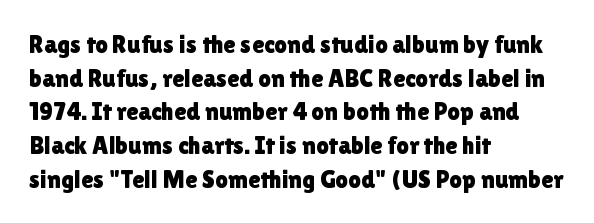
Caption: multi-line text, flush left, ragged right. The font's upright variant was chosen for this text. What stands out about the letter spacing? Nothing — it is the standard amount. Has an underline been added? It has not. This block has exactly the height ordinary leading produces.
